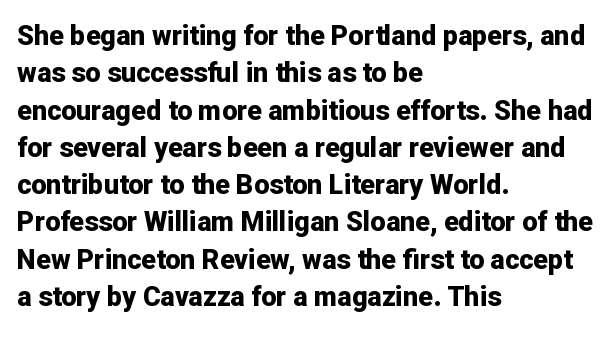
It's the straight-up-and-down kind of type. The lines are quadded left. Letter spacing: default. Rule under the text: the space is simply empty. The space between consecutive lines is moderate. Notice how thick the strokes are: this is what a full bold looks like.
